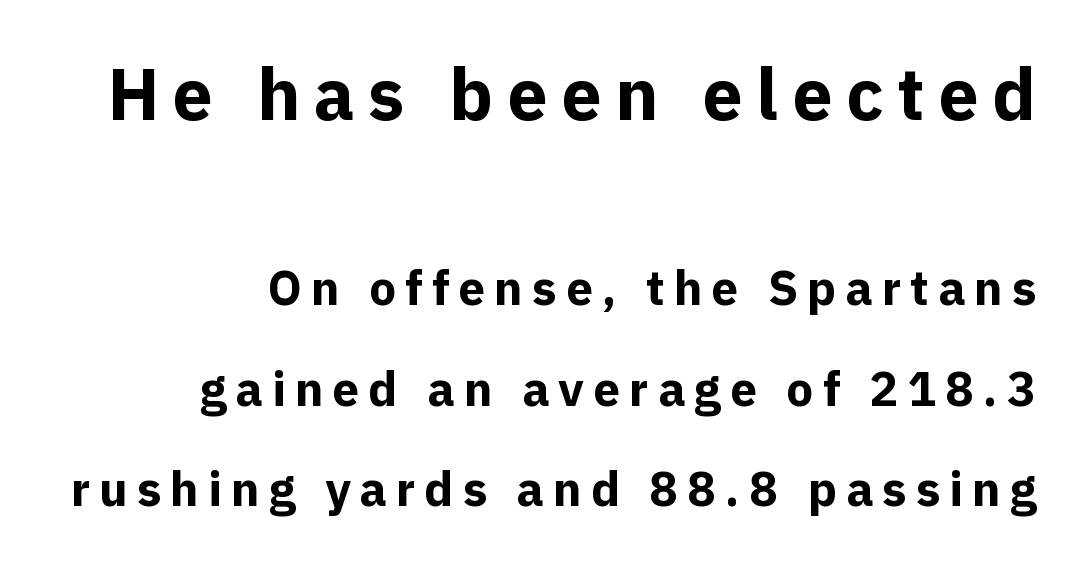
The specimen omits any rule beneath the text block's lines. The type sits square on the baseline with zero lean. Is this a fixed-width face? No — the glyphs have proportional, varying widths. Line ends are locked; line starts wander.
